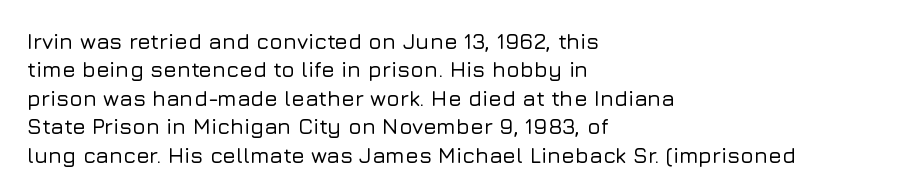
{"italic": "no", "underline": "no", "align": "left", "line_spacing": "normal", "line_spacing_ratio": 1.29, "letter_spacing": "normal", "letter_spacing_em": 0.0, "glyph_px": 22}
